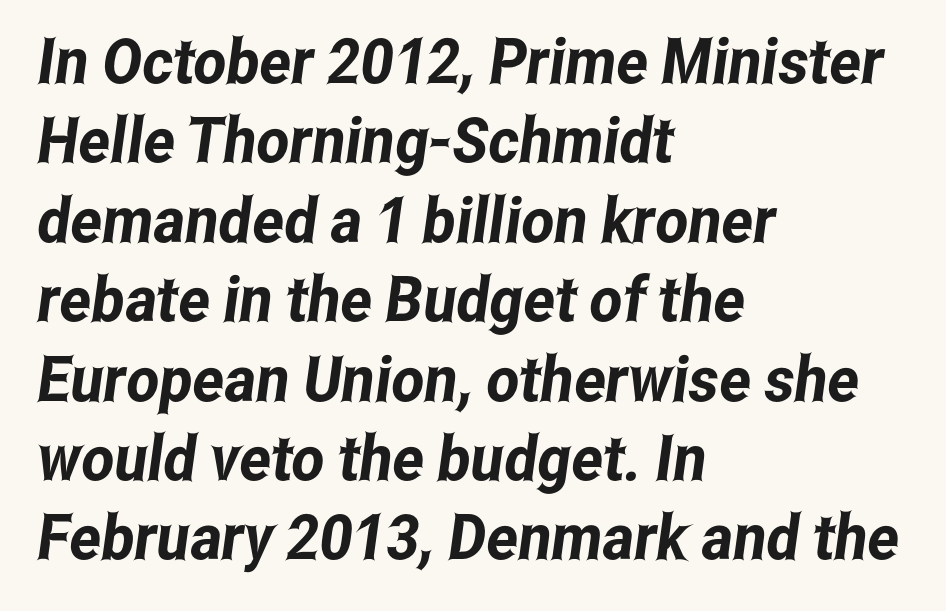
{"serif": "no", "width": "condensed", "stroke_contrast": "low", "x_height": "medium", "monospaced": "no", "underline": "no", "align": "left", "line_spacing": "normal", "line_spacing_ratio": 1.26, "letter_spacing": "normal", "letter_spacing_em": 0.0, "glyph_px": 63}
